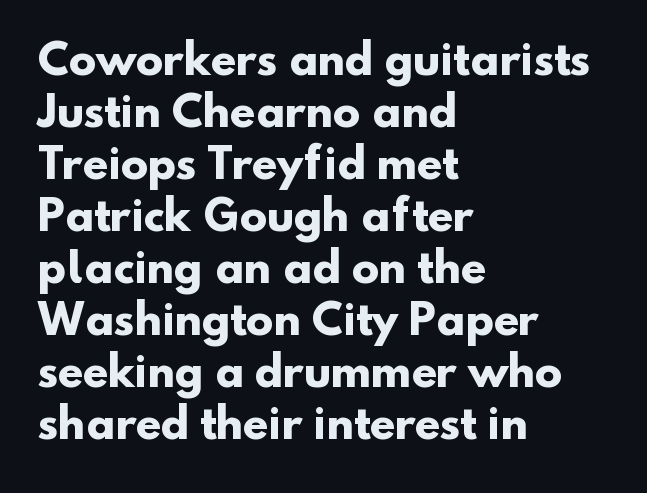
The image shows 41 px heavy sans-serif type; set left-aligned, normal line spacing (1.27x), normal letter spacing, not underlined; low stroke contrast and a small x-height.
